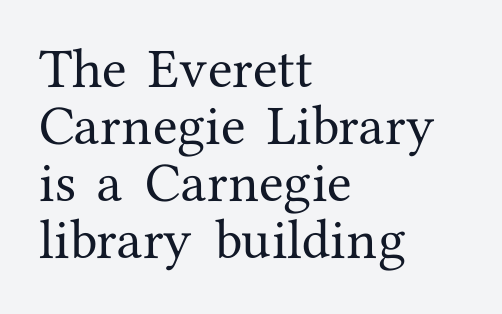
The image shows 45 px serif type, upright; set left-aligned, normal line spacing (1.27x), normal letter spacing, not underlined; medium stroke contrast and a medium x-height.
